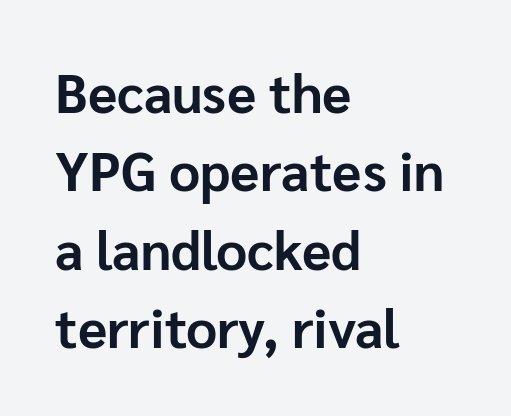
{"serif": "no", "italic": "no", "bold": "yes", "weight": "bold", "width": "normal", "stroke_contrast": "low", "x_height": "medium", "monospaced": "no", "underline": "no", "align": "left", "line_spacing": "normal", "line_spacing_ratio": 1.45, "letter_spacing": "normal", "letter_spacing_em": 0.0, "glyph_px": 54}
